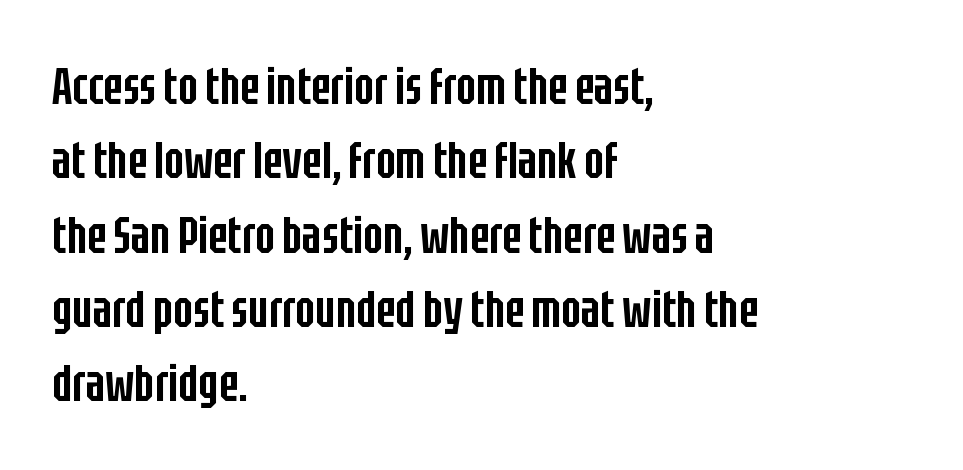
{"serif": "no", "italic": "no", "bold": "semi", "weight": "semibold", "width": "condensed", "stroke_contrast": "low", "x_height": "large", "monospaced": "no", "underline": "no", "align": "left", "line_spacing": "normal", "line_spacing_ratio": 1.43, "letter_spacing": "normal", "letter_spacing_em": 0.0, "glyph_px": 52}
